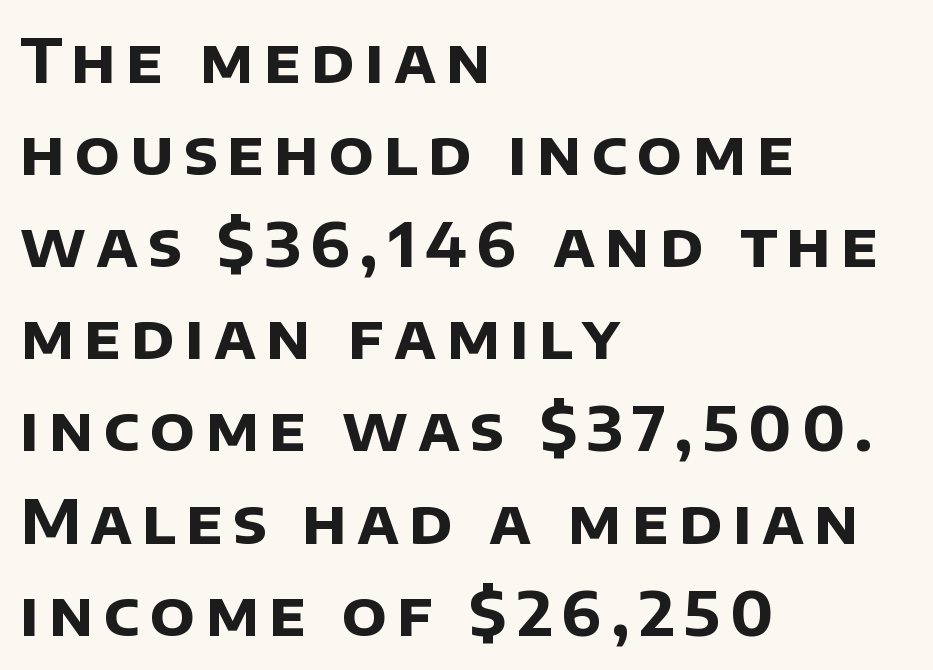
{"serif": "no", "bold": "yes", "weight": "bold", "width": "normal", "stroke_contrast": "low", "x_height": "large", "monospaced": "no", "underline": "no", "align": "left", "line_spacing": "normal", "line_spacing_ratio": 1.51, "glyph_px": 61}
